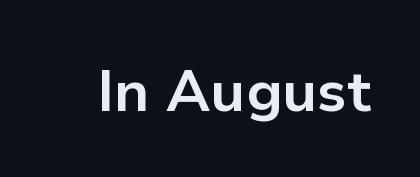
The image shows 58 px bold sans-serif type, upright; set normal letter spacing, not underlined; low stroke contrast and a medium x-height.
